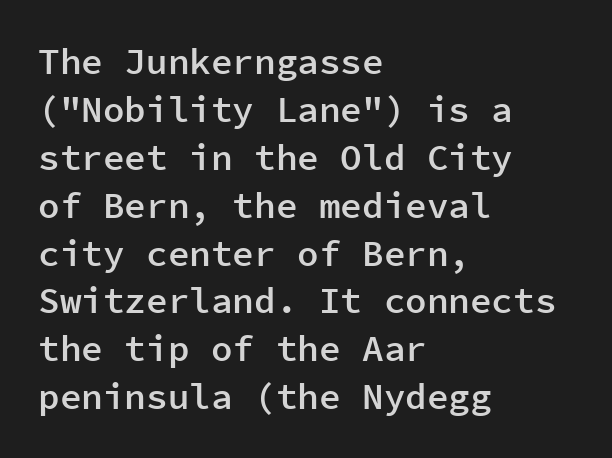
Q: Is the text bold? A: Semi-bold.
Q: Is the text italic (slanted)? A: No, it is upright.
Q: Is the typeface a serif or a sans-serif typeface? A: Sans-serif.
Q: Is the text underlined? A: No.
Q: How is the paragraph aligned? A: Left-aligned.
Q: Is the spacing between letters normal or unusually wide? A: Normal.
Q: Is the spacing between lines tight, normal or loose? A: Normal.
Q: Width (condensed, normal, or wide)? A: Normal.
Q: Stroke contrast? A: Low.
Q: x-height? A: Medium.
Q: Monospaced? A: Yes.
